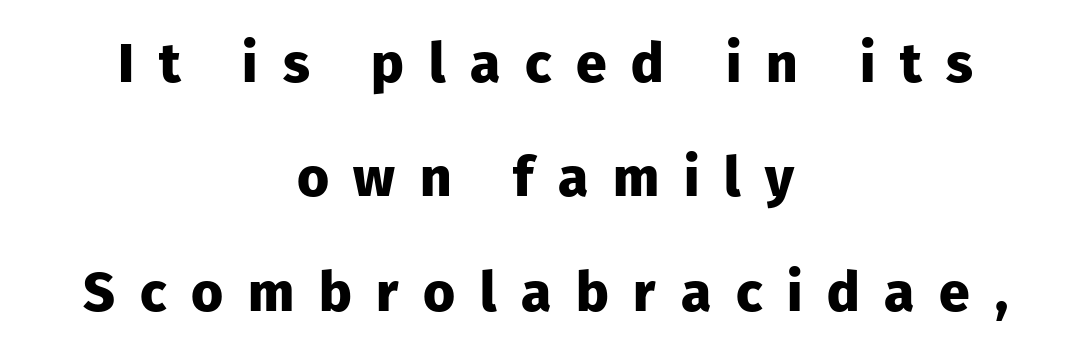
The image shows 55 px heavy sans-serif type, upright; set centered, loose line spacing (2.08x), unusually wide letter spacing (+0.45 em), not underlined; low stroke contrast and a medium x-height.
